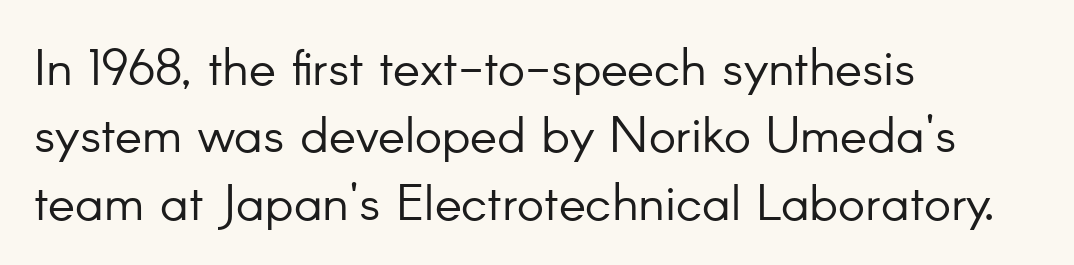
{"serif": "no", "italic": "no", "bold": "no", "weight": "light", "width": "normal", "stroke_contrast": "low", "x_height": "small", "monospaced": "no", "underline": "no", "align": "left", "line_spacing": "normal", "line_spacing_ratio": 1.32, "letter_spacing": "normal", "letter_spacing_em": 0.0, "glyph_px": 51}
